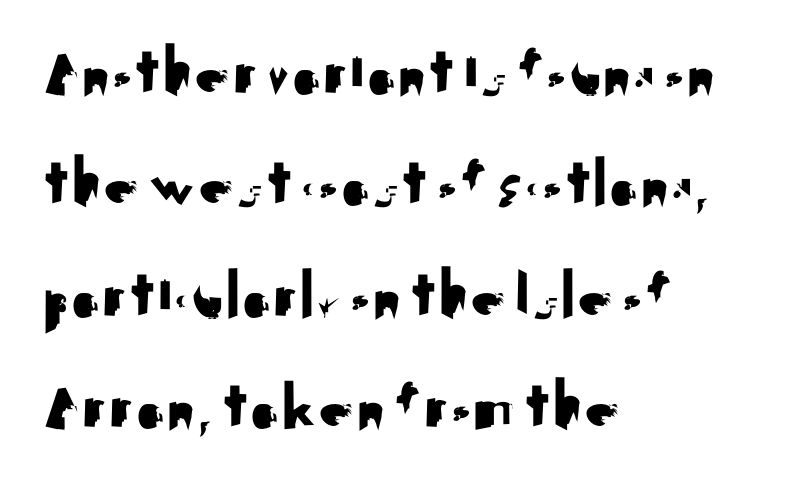
Q: Is the text italic (slanted)? A: No, it is upright.
Q: Is the typeface a serif or a sans-serif typeface? A: Sans-serif.
Q: Is the text underlined? A: No.
Q: How is the paragraph aligned? A: Left-aligned.
Q: Is the spacing between letters normal or unusually wide? A: Normal.
Q: Is the spacing between lines tight, normal or loose? A: Normal.
Q: Width (condensed, normal, or wide)? A: Normal.
Q: Stroke contrast? A: Medium.
Q: x-height? A: Small.
Q: Monospaced? A: No.
